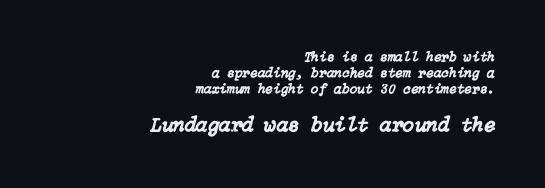
Q: Is the text italic (slanted)? A: Yes, it leans right by about 15 degrees.
Q: Is the text underlined? A: No.
Q: How is the paragraph aligned? A: Right-aligned.
Q: Is the spacing between letters normal or unusually wide? A: Normal.
Q: Is the spacing between lines tight, normal or loose? A: Tight.
Q: Which block of text is set in a larger size, the first (top) or the second (bottom)? A: The second (bottom) one.
